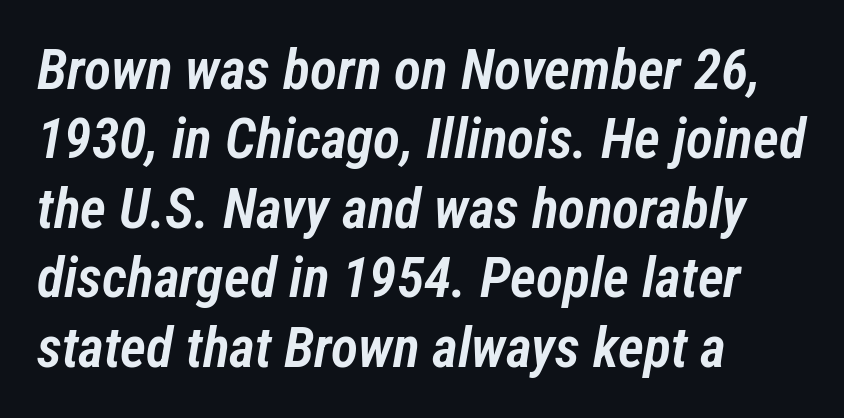
{"italic": "yes", "lean": "right", "slant_degrees": 12, "bold": "semi", "weight": "semibold", "width": "condensed", "stroke_contrast": "low", "x_height": "medium", "monospaced": "no", "underline": "no", "align": "left", "line_spacing_ratio": 1.24, "letter_spacing": "normal", "letter_spacing_em": 0.0, "glyph_px": 56}
